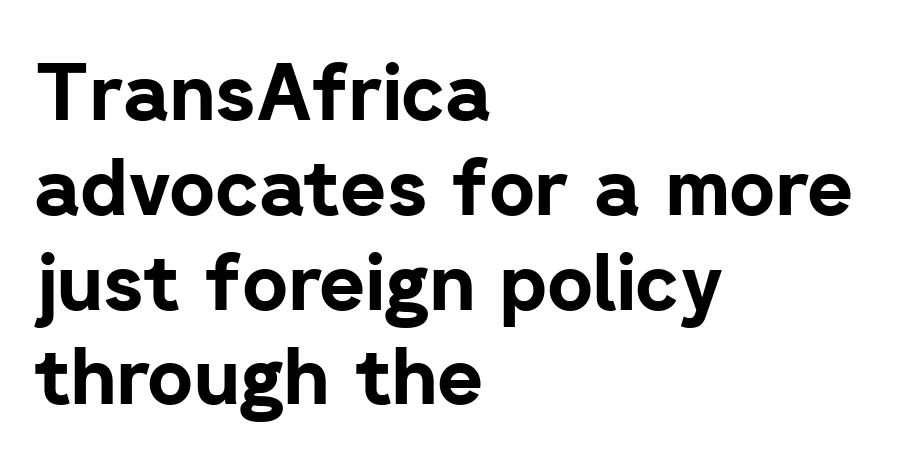
{"serif": "no", "italic": "no", "bold": "yes", "weight": "bold", "width": "normal", "stroke_contrast": "low", "x_height": "medium", "monospaced": "no", "underline": "no", "align": "left", "line_spacing_ratio": 1.2, "letter_spacing": "normal", "letter_spacing_em": 0.0, "glyph_px": 79}
